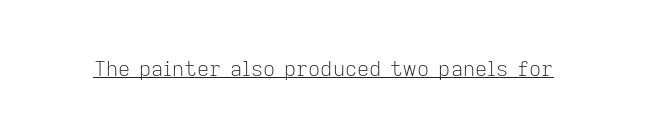
Q: Is the text bold? A: No.
Q: Is the text italic (slanted)? A: No, it is upright.
Q: Is the text underlined? A: Yes.
Q: Is the spacing between letters normal or unusually wide? A: Normal.
